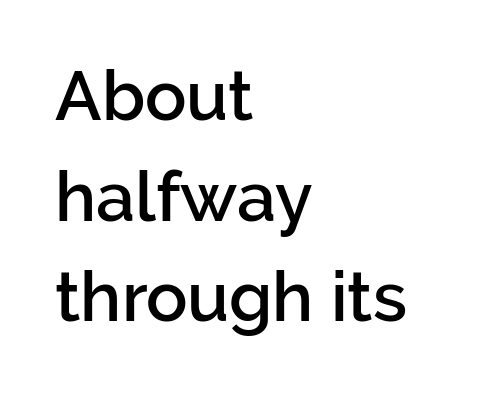
{"serif": "no", "italic": "no", "bold": "semi", "weight": "semibold", "width": "normal", "stroke_contrast": "low", "x_height": "medium", "monospaced": "no", "underline": "no", "align": "left", "line_spacing": "normal", "line_spacing_ratio": 1.46, "letter_spacing": "normal", "letter_spacing_em": 0.0, "glyph_px": 69}
